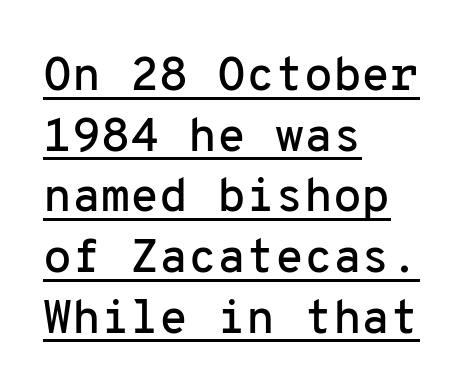
The characters display no serif detailing; their extremities are plain. Is this a fixed-width face? Yes — each glyph sits in an identical cell. Words appear dense and cohesive because spacing is normal. Every character sits straight up, as roman type does.
